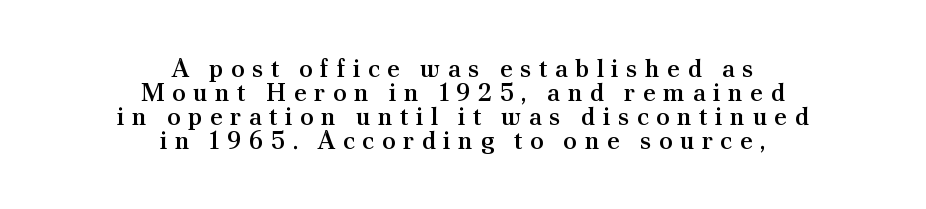
The image shows 25 px text type, upright; set centered, tight line spacing (0.96x), unusually wide letter spacing (+0.29 em), not underlined.
